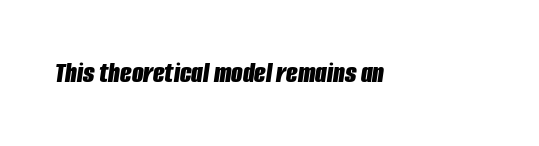
{"italic": "yes", "lean": "right", "slant_degrees": 8, "bold": "yes", "weight": "bold", "width": "condensed", "stroke_contrast": "low", "x_height": "large", "monospaced": "no", "underline": "no", "letter_spacing": "normal", "letter_spacing_em": 0.0, "glyph_px": 30}
